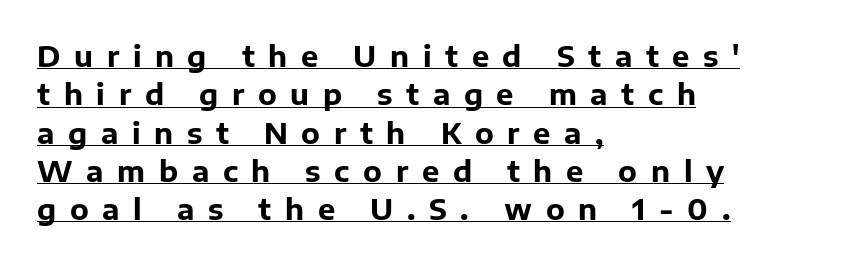
The image shows 29 px bold sans-serif type, upright; set left-aligned, normal line spacing (1.32x), unusually wide letter spacing (+0.47 em), underlined; low stroke contrast and a medium x-height.
